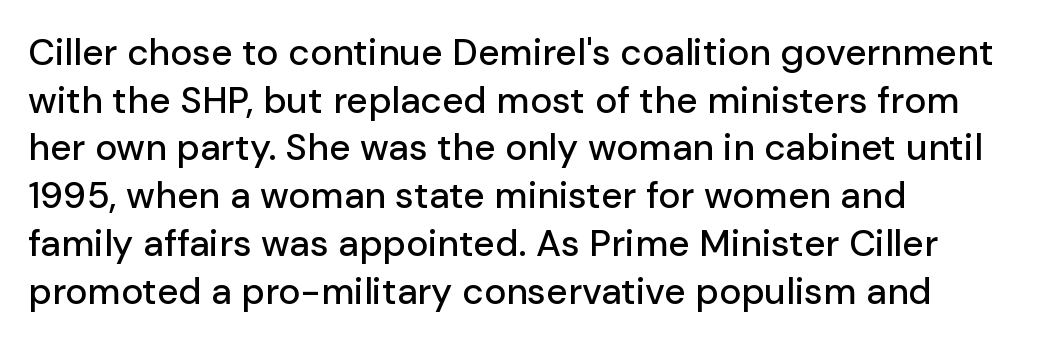
Baseline-to-baseline distance is the conventional proportion of letter height. The compositor pushed each line to the left boundary. The typography opts for an upright posture over an oblique one. A typesetter would call this proportional, since set widths differ per character. The space beneath each line is pristine and unruled. Unlike a traditional serif, this face leaves its strokes unadorned.
